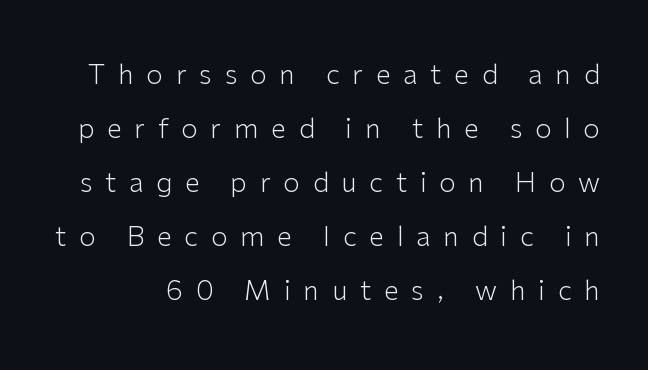
The image shows 27 px text type, upright; set loose line spacing (2.0x), unusually wide letter spacing (+0.47 em), not underlined.
